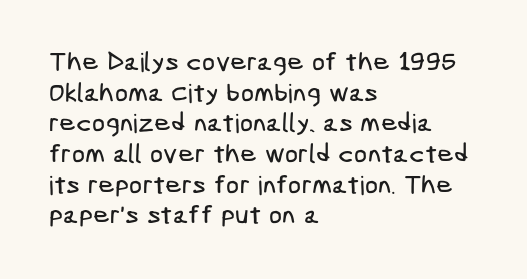
Letters rest on an invisible, unmarked baseline. If you drew a ruler down the left edge, every line would touch it. No extra tracking has been applied to these lines.
